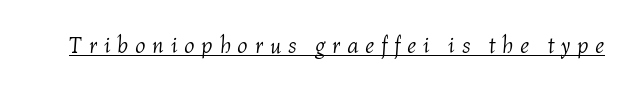
{"italic": "yes", "lean": "right", "slant_degrees": 4, "bold": "no", "underline": "yes", "letter_spacing": "wide", "letter_spacing_em": 0.29, "glyph_px": 23}
